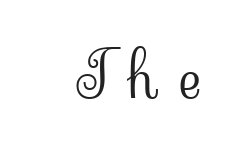
A bare baseline throughout the passage. Letterform terminals end in serifs throughout the passage. Every character sits straight up, as roman type does. Each letter keeps its own natural width here, so spacing adapts to shape. A light-to-regular cut is what we see here.
